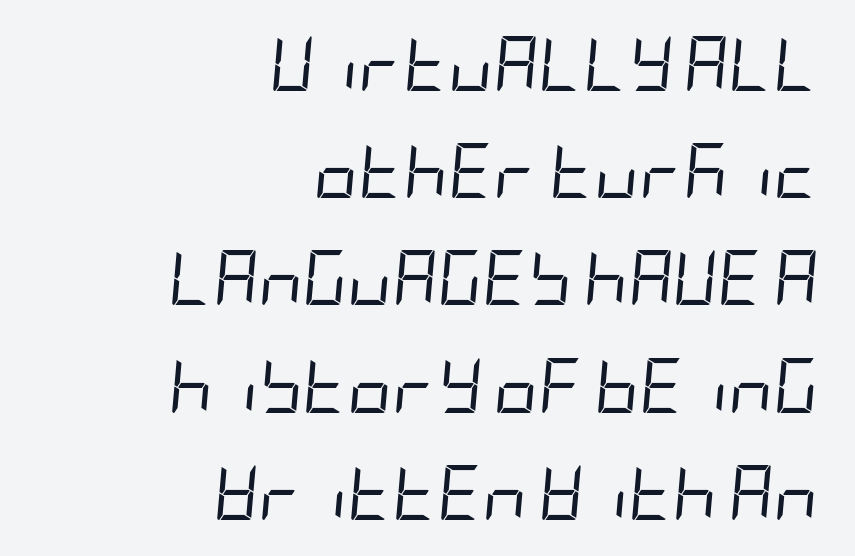
Regarding leading, the lines here are spaced well apart. Would a proofreader flag this as italicized? Yes. In terms of letterspacing, this is plain default setting. Honestly, there is no underline to notice here at all. Alignment: flush right. The letters look calm and open, with moderate or lighter stems.
